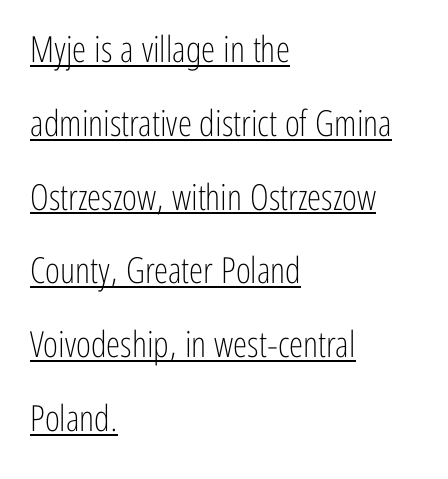
The image shows 36 px light, condensed sans-serif type, upright; set left-aligned, loose line spacing (2.05x), normal letter spacing, underlined; low stroke contrast and a medium x-height.
